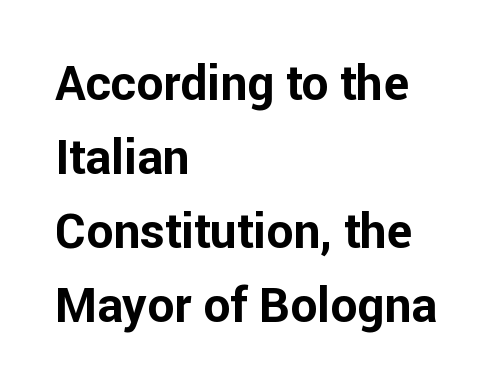
The image shows 48 px bold sans-serif type, upright; set left-aligned, normal line spacing (1.54x), normal letter spacing, not underlined; low stroke contrast and a medium x-height.
